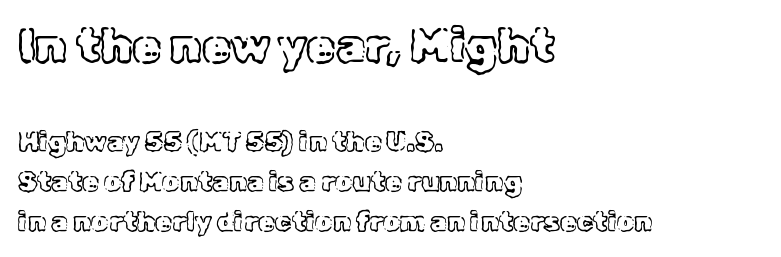
The image shows 47 px text type, upright; set left-aligned, normal line spacing (1.48x), normal letter spacing, not underlined; the first (top) block is 1.74x larger; a medium x-height.
